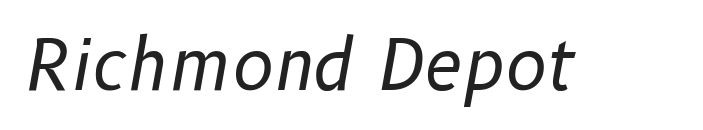
Q: Is the text bold? A: No.
Q: Is the text italic (slanted)? A: Yes, it leans right by about 10 degrees.
Q: Is the text underlined? A: No.
Q: Is the spacing between letters normal or unusually wide? A: Normal.
Q: Width (condensed, normal, or wide)? A: Normal.
Q: Stroke contrast? A: Low.
Q: x-height? A: Medium.
Q: Monospaced? A: No.
